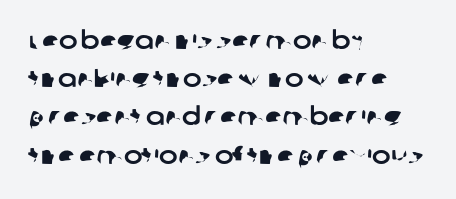
The image shows 25 px text type; set left-aligned, normal line spacing (1.53x), normal letter spacing, not underlined.
